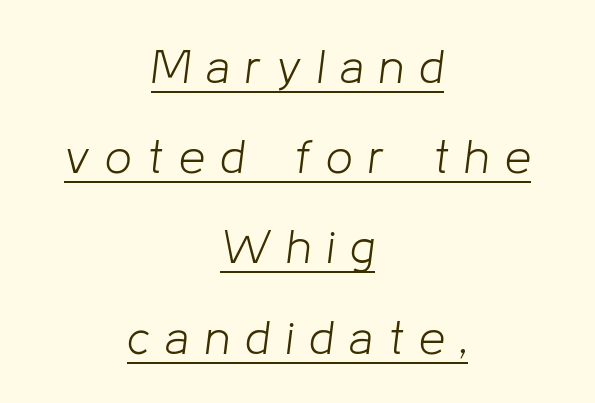
The image shows 47 px light type, italic (leaning right); set centered, loose line spacing (1.92x), unusually wide letter spacing (+0.33 em), underlined; low stroke contrast and a medium x-height.
